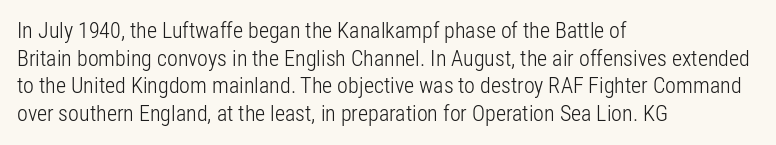
Q: Is the text bold? A: No.
Q: Is the text italic (slanted)? A: No, it is upright.
Q: Is the text underlined? A: No.
Q: How is the paragraph aligned? A: Left-aligned.
Q: Is the spacing between letters normal or unusually wide? A: Normal.
Q: Is the spacing between lines tight, normal or loose? A: Normal.
